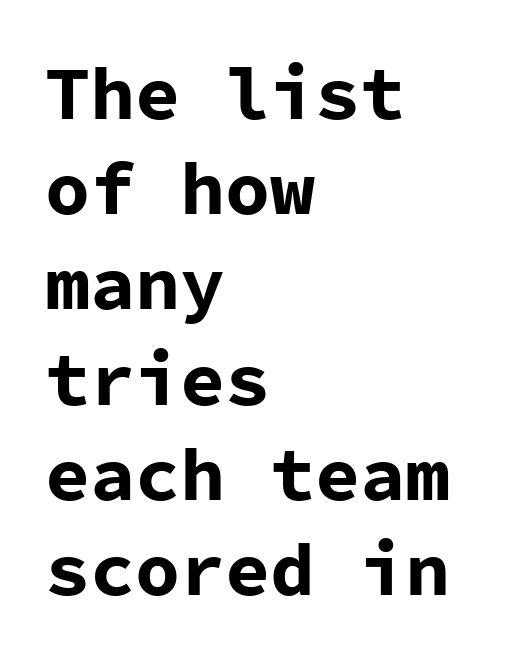
Q: Is the text bold? A: Yes.
Q: Is the text italic (slanted)? A: No, it is upright.
Q: Is the typeface a serif or a sans-serif typeface? A: Sans-serif.
Q: Is the text underlined? A: No.
Q: How is the paragraph aligned? A: Left-aligned.
Q: Is the spacing between letters normal or unusually wide? A: Normal.
Q: Is the spacing between lines tight, normal or loose? A: Normal.
Q: Width (condensed, normal, or wide)? A: Normal.
Q: Stroke contrast? A: Low.
Q: x-height? A: Medium.
Q: Monospaced? A: Yes.
